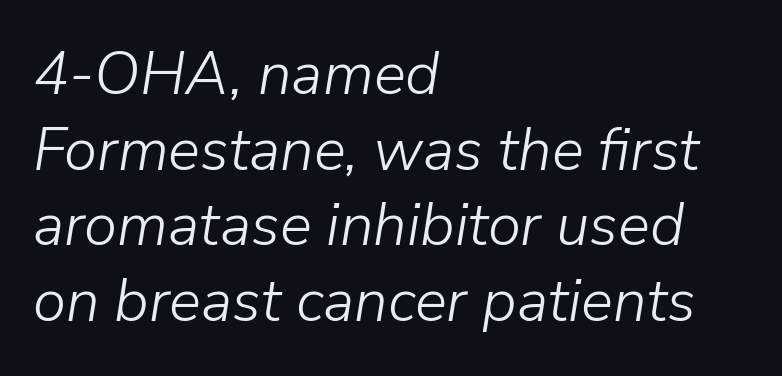
The image shows 60 px light type, italic (leaning right); set left-aligned, normal line spacing (1.26x), normal letter spacing, not underlined; low stroke contrast and a medium x-height.
